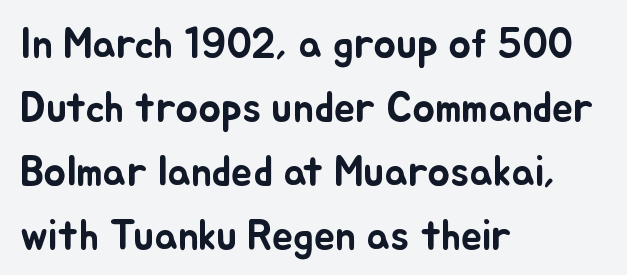
Q: Is the text italic (slanted)? A: No, it is upright.
Q: Is the text underlined? A: No.
Q: How is the paragraph aligned? A: Left-aligned.
Q: Is the spacing between letters normal or unusually wide? A: Normal.
Q: Is the spacing between lines tight, normal or loose? A: Normal.
Q: Width (condensed, normal, or wide)? A: Normal.
Q: Stroke contrast? A: Low.
Q: x-height? A: Small.
Q: Monospaced? A: No.
